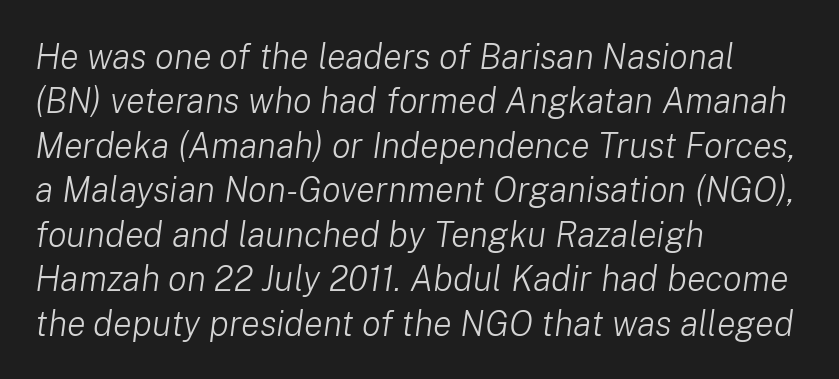
Short note: letters normally spaced. A quiet, ordinary-to-light weight characterises the typeface. Evenly set lines give the paragraph a standard silhouette. You could not count columns in this text — the font is proportionally spaced. Beneath every word, the page is bare.
